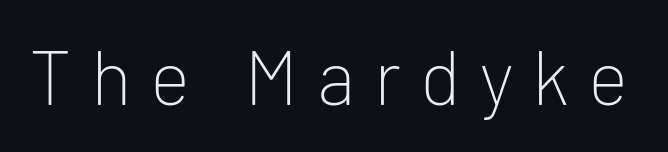
Q: Is the text bold? A: No.
Q: Is the text italic (slanted)? A: No, it is upright.
Q: Is the typeface a serif or a sans-serif typeface? A: Sans-serif.
Q: Is the text underlined? A: No.
Q: Is the spacing between letters normal or unusually wide? A: Unusually wide.
Q: Width (condensed, normal, or wide)? A: Normal.
Q: Stroke contrast? A: Low.
Q: x-height? A: Medium.
Q: Monospaced? A: No.
